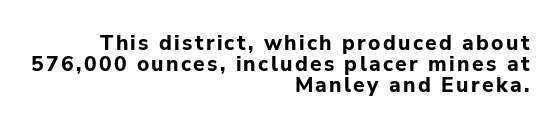
Very little white space separates one row of letters from the next. Bold? Absolutely — the strokes are thick and heavy. Check the space under the baseline: it is left empty. All the whitespace from short lines collects on the left. The axis of the letterforms is exactly vertical.
